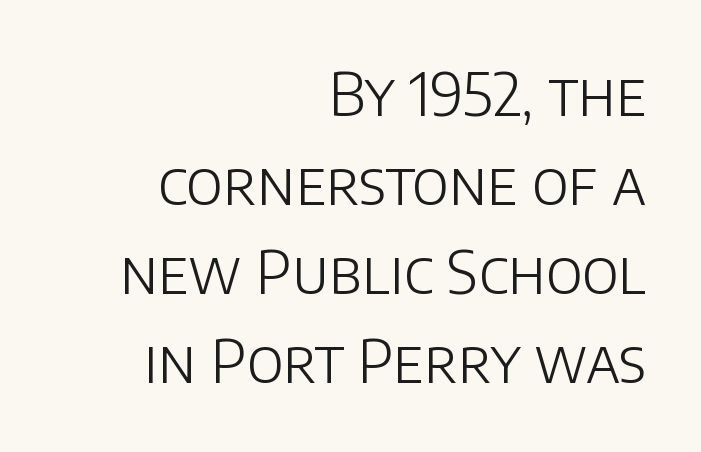
Q: Is the text bold? A: No.
Q: Is the text italic (slanted)? A: No, it is upright.
Q: Is the typeface a serif or a sans-serif typeface? A: Sans-serif.
Q: Is the text underlined? A: No.
Q: How is the paragraph aligned? A: Right-aligned.
Q: Is the spacing between letters normal or unusually wide? A: Normal.
Q: Is the spacing between lines tight, normal or loose? A: Normal.
Q: Width (condensed, normal, or wide)? A: Normal.
Q: Stroke contrast? A: Low.
Q: x-height? A: Large.
Q: Monospaced? A: No.
